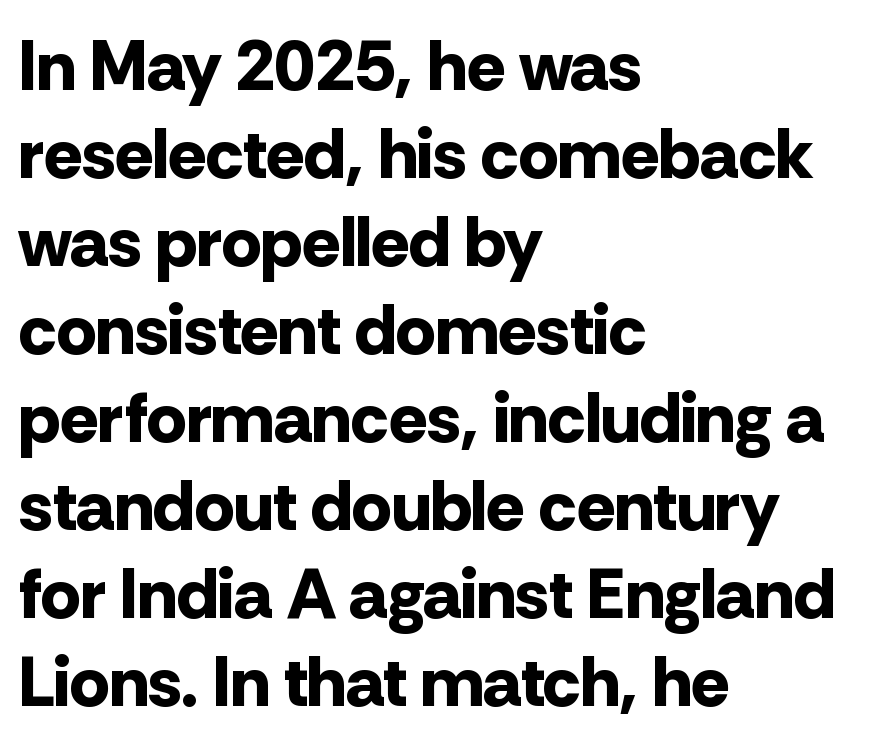
Type style note: lacks serifs. Does extra space separate the letters? No, they use regular spacing. Does the weight exceed regular? Yes, all the way to bold. Style check: upright. This sample has the flowing, uneven cadence of proportional lettering. Honestly, there is no underline to notice here at all.
